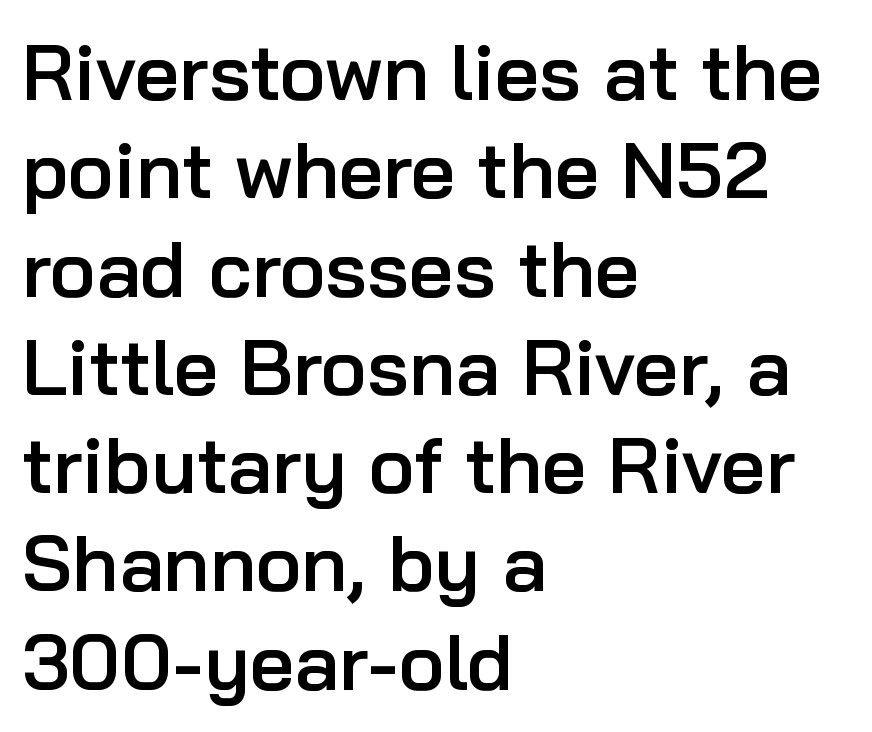
The image shows 78 px semibold sans-serif type, upright; set left-aligned, normal line spacing (1.26x), normal letter spacing, not underlined; low stroke contrast and a medium x-height.
